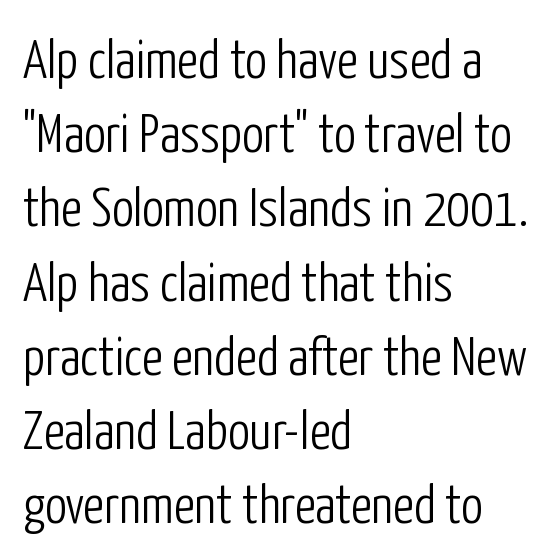
{"serif": "no", "italic": "no", "bold": "no", "weight": "light", "width": "condensed", "stroke_contrast": "low", "x_height": "medium", "monospaced": "no", "underline": "no", "align": "left", "line_spacing": "normal", "line_spacing_ratio": 1.35, "letter_spacing": "normal", "letter_spacing_em": 0.0, "glyph_px": 55}
